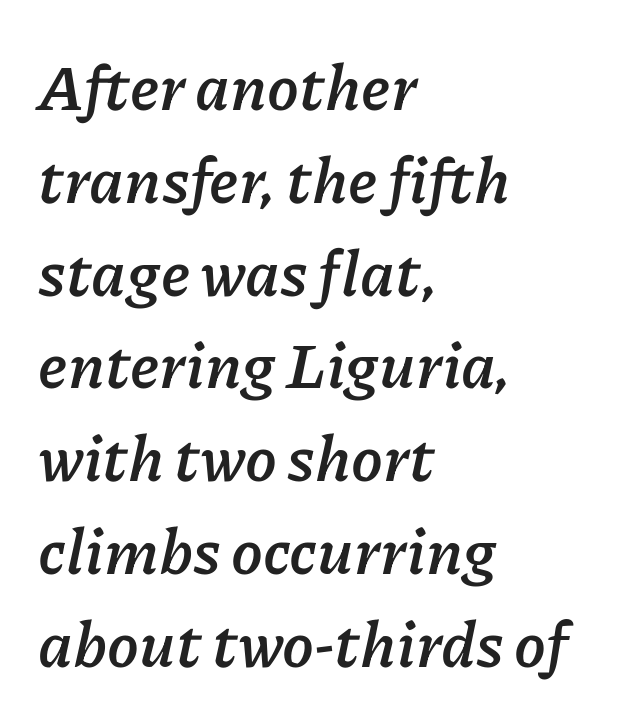
Words float on clear page, feet unadorned. Think of a printed novel: that variable character pitch is what you see here. Notice how thick the strokes are: this is what a full bold looks like. Reading down the column, the eye jumps a familiar distance to each next line. Italic: yes, the glyphs are oblique.
